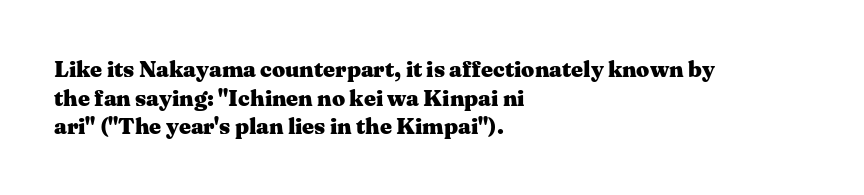
The image shows 23 px bold type, upright; set left-aligned, line spacing 1.24x, normal letter spacing, not underlined.
